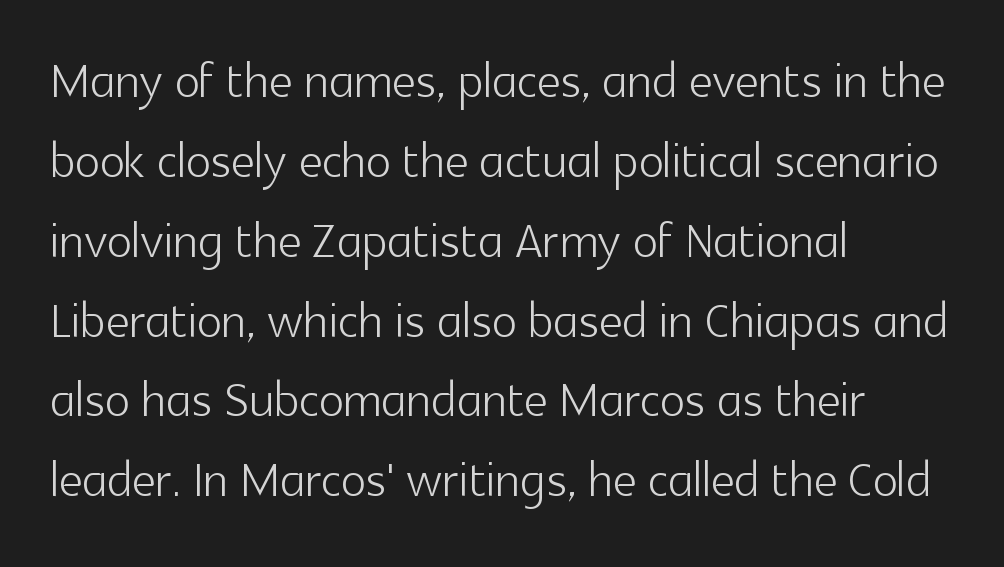
{"serif": "no", "italic": "no", "bold": "no", "weight": "light", "width": "normal", "x_height": "medium", "monospaced": "no", "underline": "no", "align": "left", "line_spacing_ratio": 1.21, "letter_spacing": "normal", "letter_spacing_em": 0.0, "glyph_px": 66}
